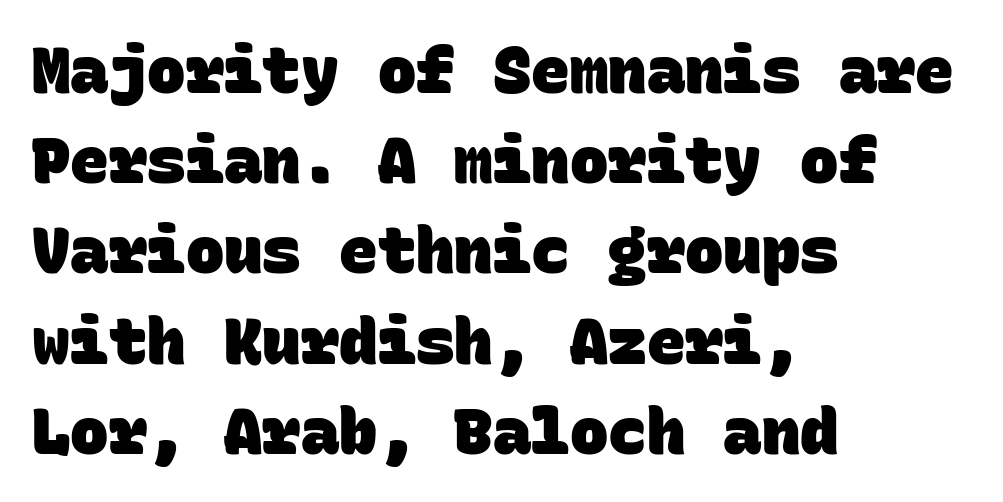
The type is set solid horizontally, with unmodified tracking. Compared with a centered layout, this one pins lines to the left instead. How heavy is the stroke? Heavy — this is a bold. The passage shown stacks its lines at a standard gap. What kind of face is this? One without serifs — a sans.
